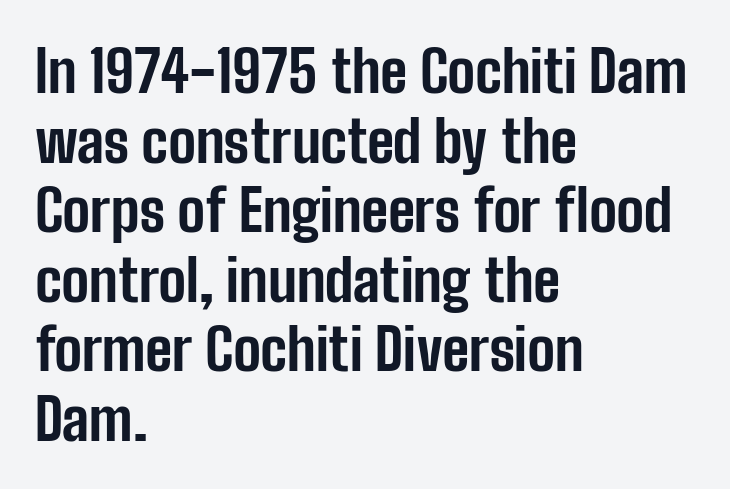
The image shows 58 px bold, condensed sans-serif type, upright; set left-aligned, line spacing 1.2x, normal letter spacing, not underlined; low stroke contrast and a medium x-height.
